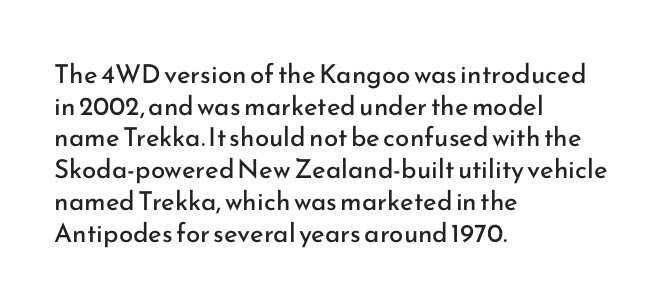
The image shows 26 px text type, upright; set left-aligned, line spacing 1.22x, normal letter spacing, not underlined.
